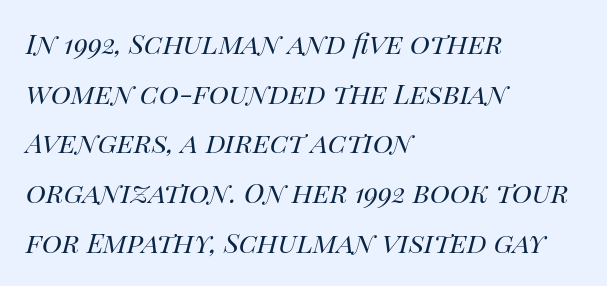
Weight: in the light-to-regular range. Has an underline been added? It has not. What's the leading like? Ordinary, nothing unusual. Where is the straight margin? On the left. Style check: oblique. Standard letterfit; no display-style spreading of the glyphs.
